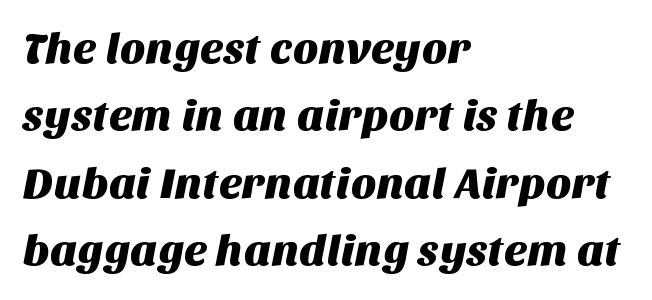
{"serif": "no", "width": "normal", "stroke_contrast": "medium", "x_height": "large", "monospaced": "no", "underline": "no", "align": "left", "line_spacing": "normal", "line_spacing_ratio": 1.53, "letter_spacing": "normal", "letter_spacing_em": 0.0, "glyph_px": 44}
